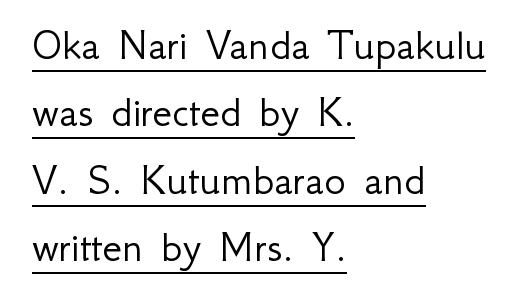
{"serif": "no", "italic": "no", "bold": "no", "weight": "light", "width": "normal", "stroke_contrast": "low", "x_height": "small", "monospaced": "no", "underline": "yes", "align": "left", "line_spacing": "normal", "line_spacing_ratio": 1.5, "letter_spacing": "normal", "letter_spacing_em": 0.0, "glyph_px": 45}
